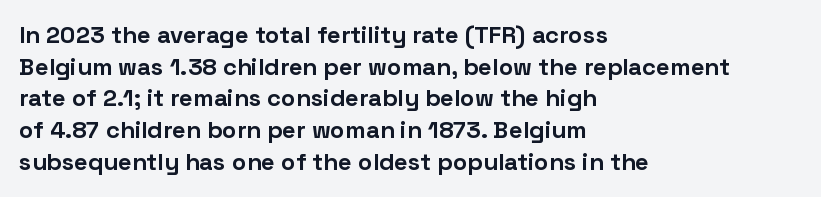
{"italic": "no", "bold": "yes", "underline": "no", "align": "left", "line_spacing": "normal", "line_spacing_ratio": 1.32, "letter_spacing": "normal", "letter_spacing_em": 0.0, "glyph_px": 24}
